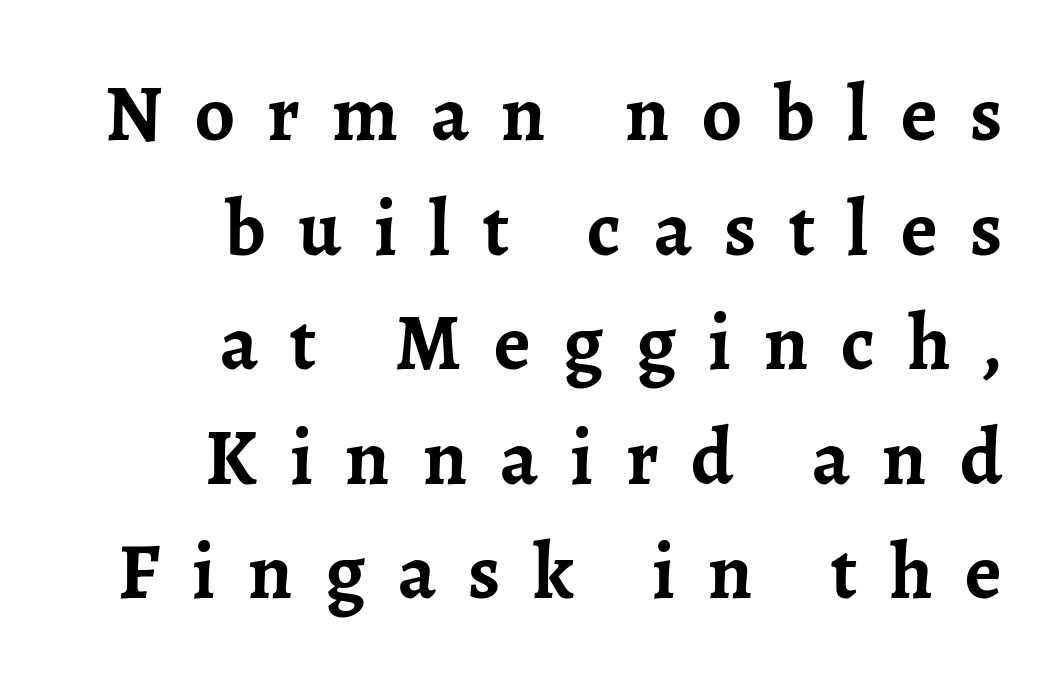
The image shows 79 px semibold serif type, upright; set right-aligned, normal line spacing (1.45x), unusually wide letter spacing (+0.41 em), not underlined; low stroke contrast and a medium x-height.
